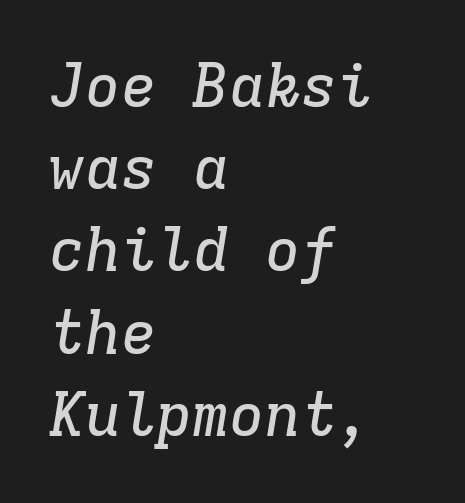
{"serif": "yes", "italic": "yes", "lean": "right", "slant_degrees": 9, "width": "normal", "stroke_contrast": "low", "x_height": "medium", "monospaced": "yes", "underline": "no", "align": "left", "line_spacing": "normal", "line_spacing_ratio": 1.37, "letter_spacing": "normal", "letter_spacing_em": 0.0, "glyph_px": 60}
